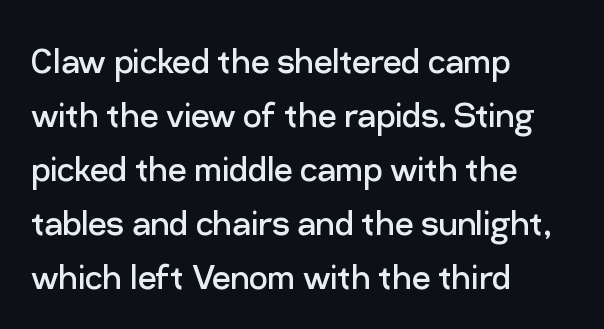
{"serif": "no", "italic": "no", "bold": "no", "weight": "regular", "width": "normal", "stroke_contrast": "low", "x_height": "medium", "monospaced": "no", "underline": "no", "align": "left", "line_spacing": "normal", "line_spacing_ratio": 1.32, "letter_spacing": "normal", "letter_spacing_em": 0.0, "glyph_px": 41}
